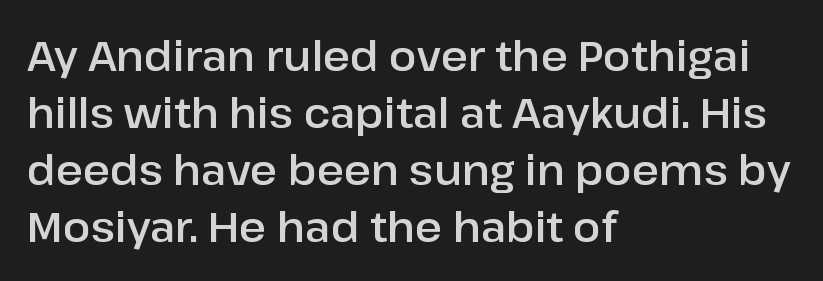
The image shows 41 px sans-serif type, upright; set left-aligned, normal line spacing (1.39x), normal letter spacing, not underlined; low stroke contrast and a medium x-height.
